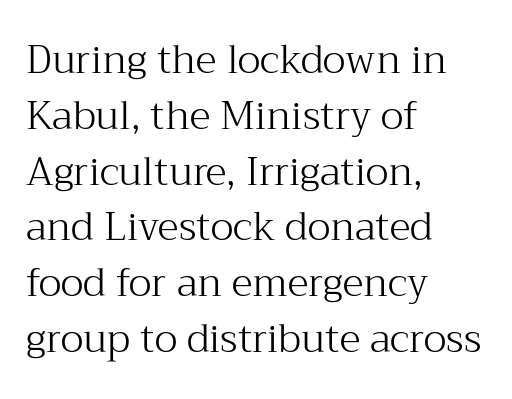
{"serif": "yes", "italic": "no", "bold": "no", "weight": "light", "width": "normal", "stroke_contrast": "medium", "x_height": "medium", "monospaced": "no", "underline": "no", "align": "left", "line_spacing": "normal", "line_spacing_ratio": 1.43, "letter_spacing": "normal", "letter_spacing_em": 0.0, "glyph_px": 39}
